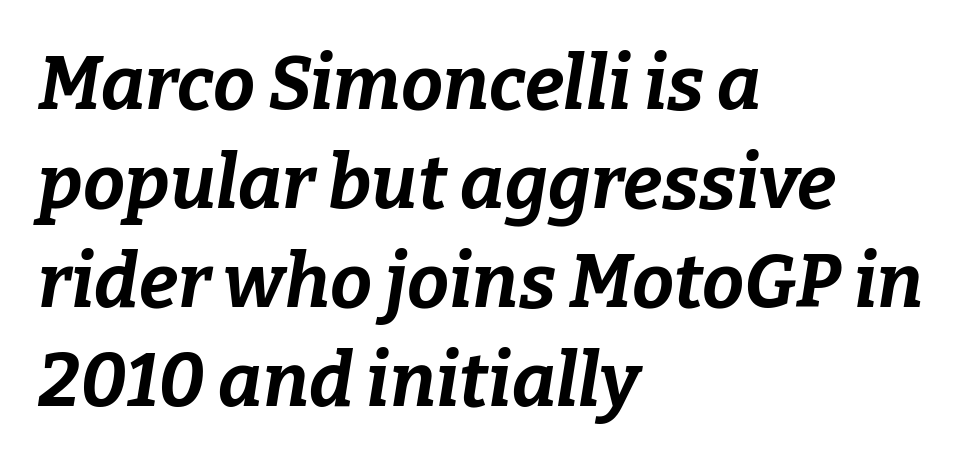
{"italic": "yes", "lean": "right", "slant_degrees": 9, "bold": "yes", "weight": "bold", "width": "normal", "stroke_contrast": "low", "x_height": "medium", "monospaced": "no", "underline": "no", "align": "left", "line_spacing": "normal", "line_spacing_ratio": 1.32, "letter_spacing": "normal", "letter_spacing_em": 0.0, "glyph_px": 75}
